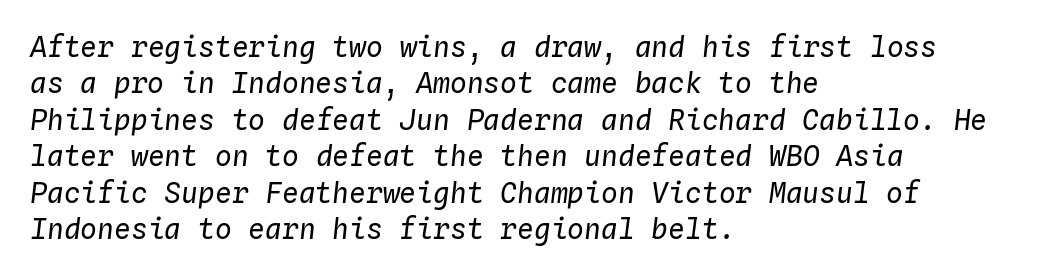
Tracking value appears to be zero — textbook default spacing. The typography opts for an oblique posture over an upright one. Nobody drew a line under any word here. The letters march in equal steps, a hallmark of fixed-pitch type.
